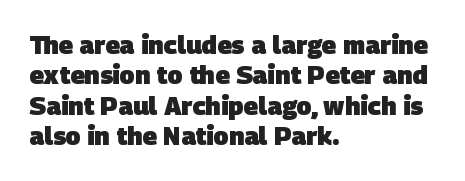
{"bold": "yes", "underline": "no", "align": "left", "line_spacing_ratio": 1.22, "letter_spacing": "normal", "letter_spacing_em": 0.0, "glyph_px": 25}
